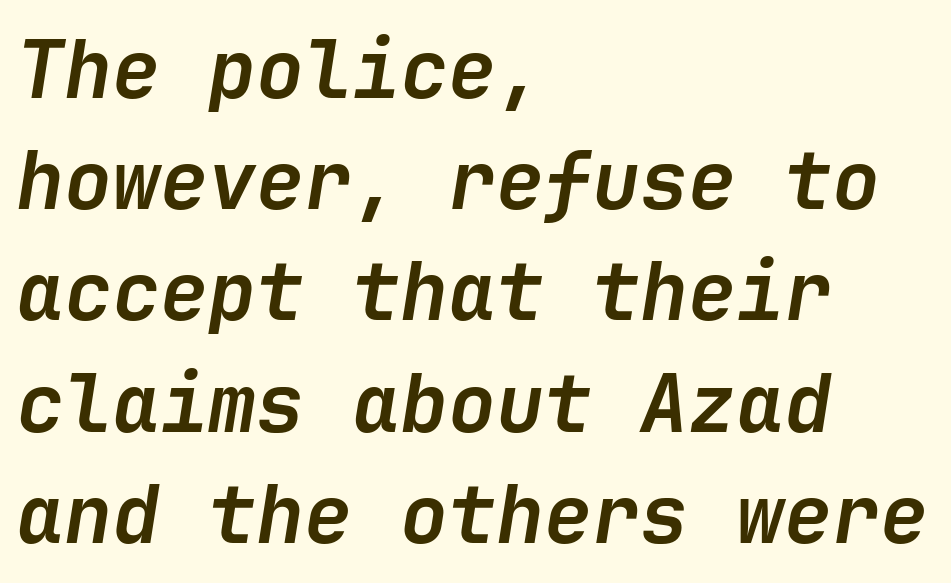
The image shows 80 px semibold type, italic (leaning right); set left-aligned, normal line spacing (1.39x), normal letter spacing, not underlined; low stroke contrast and a medium x-height.
